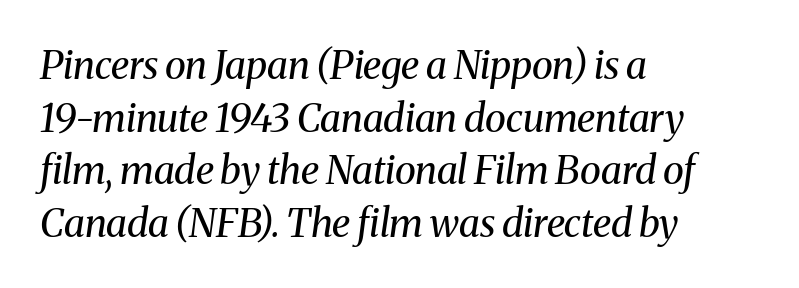
The image shows 39 px regular-weight serif type, italic (leaning right); set left-aligned, normal line spacing (1.35x), normal letter spacing, not underlined; medium stroke contrast and a medium x-height.
